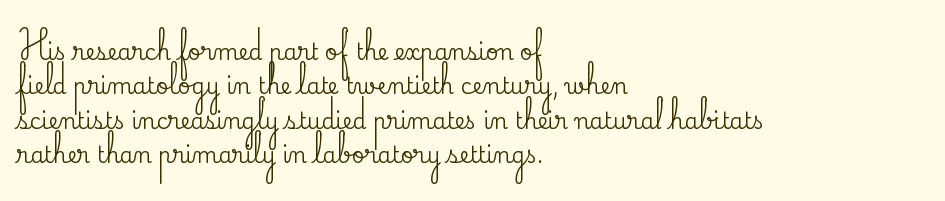
The image shows 22 px text type, upright; set left-aligned, normal line spacing (1.56x), normal letter spacing, not underlined.
